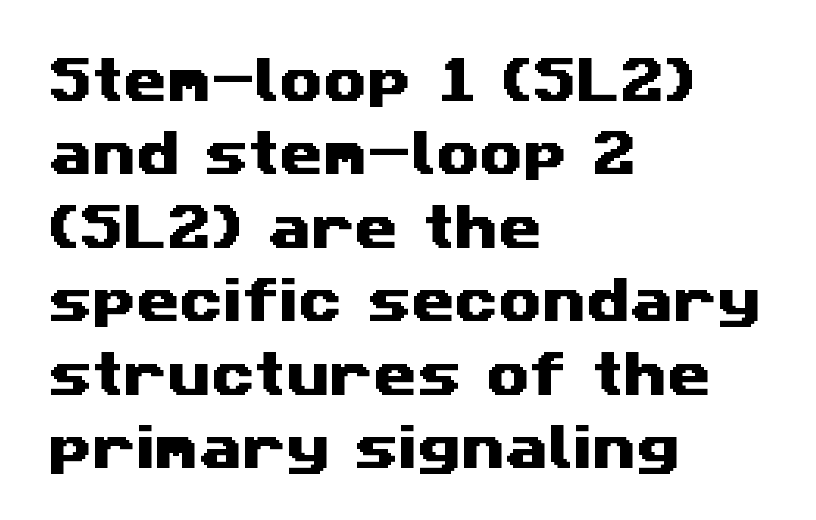
{"serif": "no", "width": "wide", "stroke_contrast": "medium", "x_height": "medium", "monospaced": "no", "underline": "no", "align": "left", "line_spacing": "normal", "line_spacing_ratio": 1.47, "letter_spacing": "normal", "letter_spacing_em": 0.0, "glyph_px": 50}
